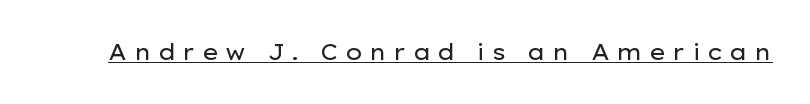
Q: Is the text bold? A: No.
Q: Is the text italic (slanted)? A: No, it is upright.
Q: Is the text underlined? A: Yes.
Q: Is the spacing between letters normal or unusually wide? A: Unusually wide.
